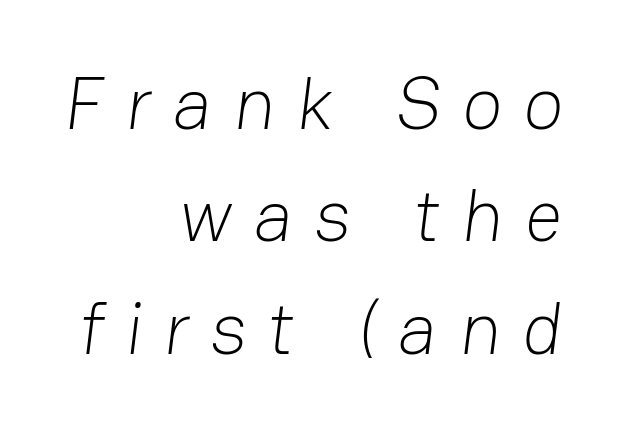
The image shows 74 px light sans-serif type; set right-aligned, normal line spacing (1.52x), unusually wide letter spacing (+0.29 em), not underlined; low stroke contrast and a medium x-height.
